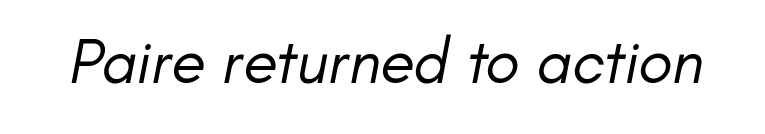
The face used here is a sans, in the tradition of grotesques and geometrics. Proportional: the letters do not fall into vertical columns. Anything drawn beneath the words? Only blank space. The tracking reads as untouched default to a designer's eye. No chunkiness to these letters — they're not bold.
